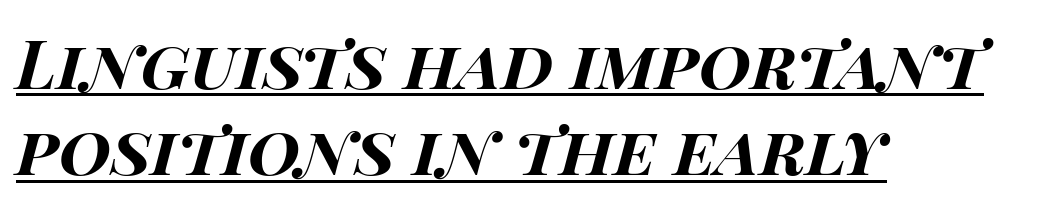
The image shows 67 px bold, wide type, italic (leaning right); set left-aligned, normal line spacing (1.29x), normal letter spacing, underlined; high stroke contrast and a large x-height.
